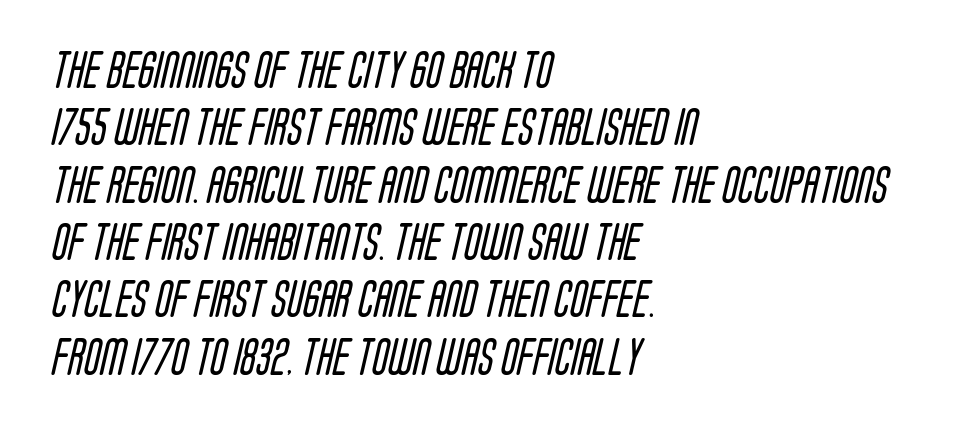
Lines of text with bare space underneath. Each letter keeps its own natural width here, so spacing adapts to shape. Heaviness? Minimal to ordinary, like unemphasized prose. Successive baselines arrive at the customary interval. Nothing unusual about the tracking: characters are spaced as the font intends. The lines in this sample share a left origin and differ only in where they stop.
